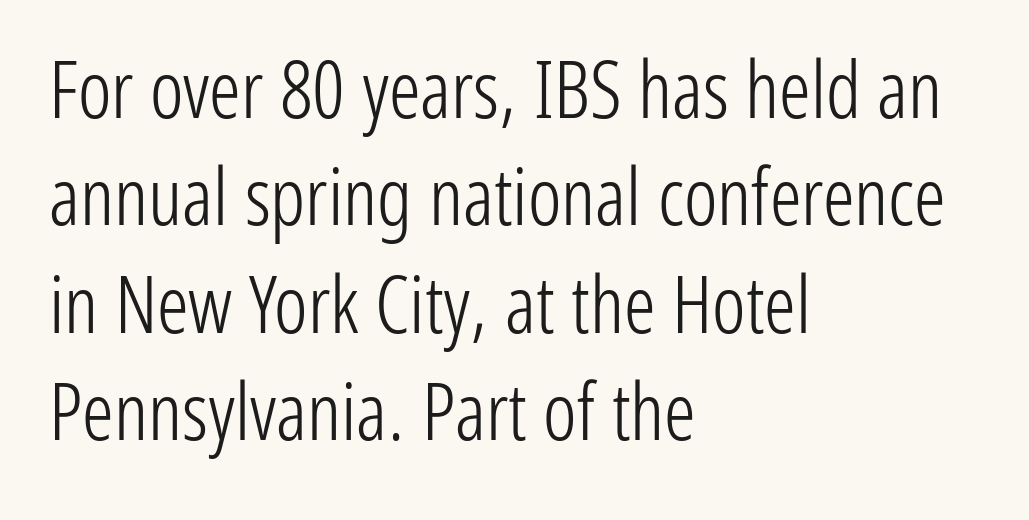
The image shows 79 px light, condensed sans-serif type, upright; set left-aligned, normal line spacing (1.36x), normal letter spacing, not underlined; low stroke contrast and a medium x-height.
